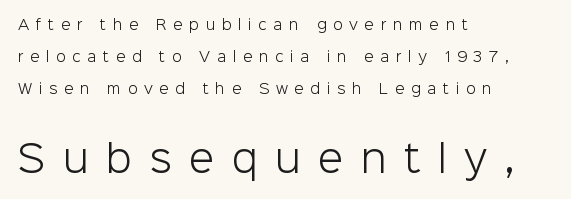
The image shows 37 px light sans-serif type, upright; set left-aligned, loose line spacing (2.27x), unusually wide letter spacing (+0.47 em), not underlined; the second (bottom) block is 2.64x larger; low stroke contrast and a medium x-height.
